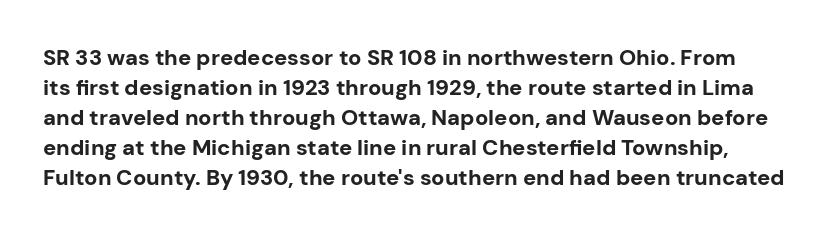
The image shows 22 px bold type, upright; set normal line spacing (1.36x), normal letter spacing, not underlined.
